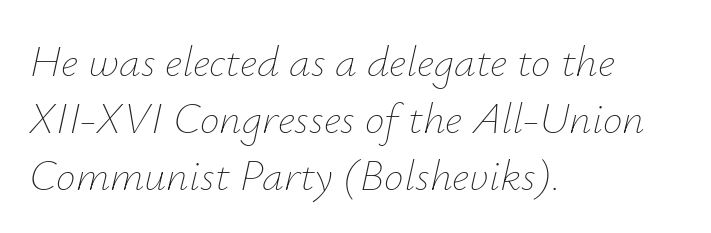
{"italic": "yes", "lean": "right", "slant_degrees": 12, "bold": "no", "weight": "thin", "width": "normal", "stroke_contrast": "low", "x_height": "small", "monospaced": "no", "underline": "no", "align": "left", "line_spacing": "normal", "line_spacing_ratio": 1.3, "letter_spacing": "normal", "letter_spacing_em": 0.0, "glyph_px": 44}
